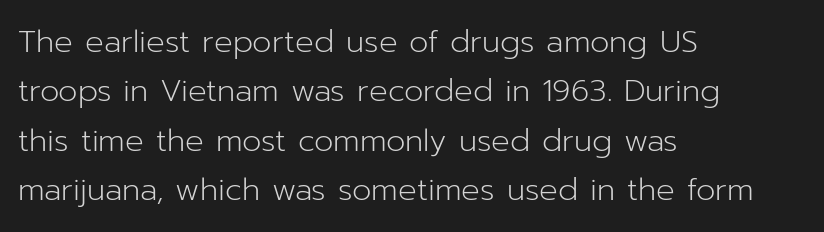
The image shows 31 px light sans-serif type, upright; set left-aligned, normal line spacing (1.59x), normal letter spacing, not underlined; low stroke contrast and a medium x-height.
